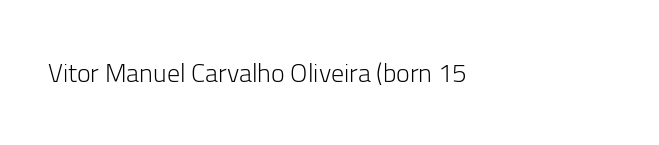
The image shows 26 px text type, upright; set left-aligned, normal letter spacing, not underlined.
